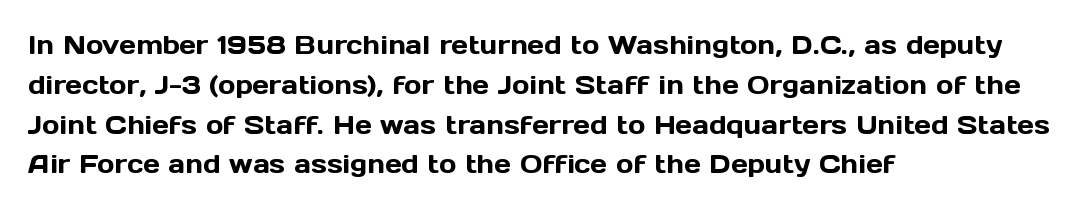
How would I describe the line gaps? Plain and ordinary. Does extra space separate the letters? No, they use regular spacing. These lines stack with their left ends in a neat column. Underlining? Definitely not there. Quick note: not italic, upright.
